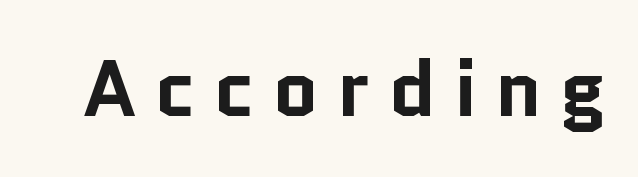
The text was rendered using a sans face with plain stroke endings. The passage shown is typed in a proportional face where columns would drift. I'd describe the lettering as bold — thick and assertive. Look at the tracking — it's clearly loosened, letters drifting apart.
